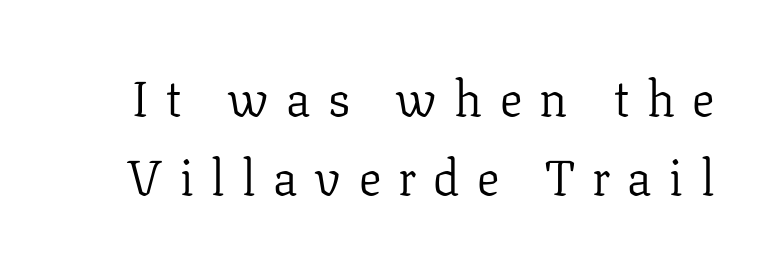
{"serif": "yes", "italic": "no", "bold": "no", "weight": "light", "width": "normal", "stroke_contrast": "low", "x_height": "medium", "monospaced": "no", "underline": "no", "line_spacing": "normal", "line_spacing_ratio": 1.59, "letter_spacing": "wide", "letter_spacing_em": 0.35, "glyph_px": 50}
